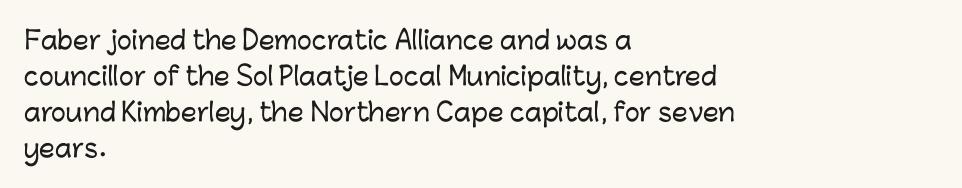
The image shows 25 px text type, upright; set left-aligned, normal line spacing (1.44x), normal letter spacing, not underlined.
